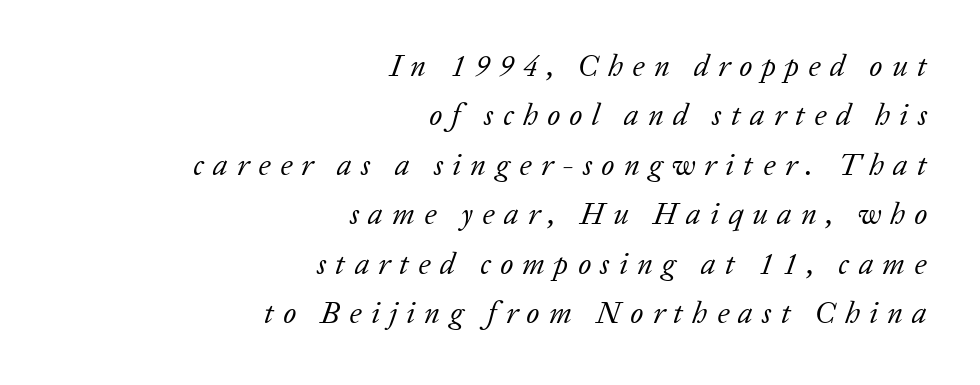
{"serif": "yes", "italic": "yes", "lean": "right", "slant_degrees": 20, "bold": "no", "weight": "regular", "width": "normal", "stroke_contrast": "low", "x_height": "medium", "monospaced": "no", "underline": "no", "align": "right", "line_spacing": "normal", "line_spacing_ratio": 1.65, "letter_spacing": "wide", "letter_spacing_em": 0.31, "glyph_px": 30}
